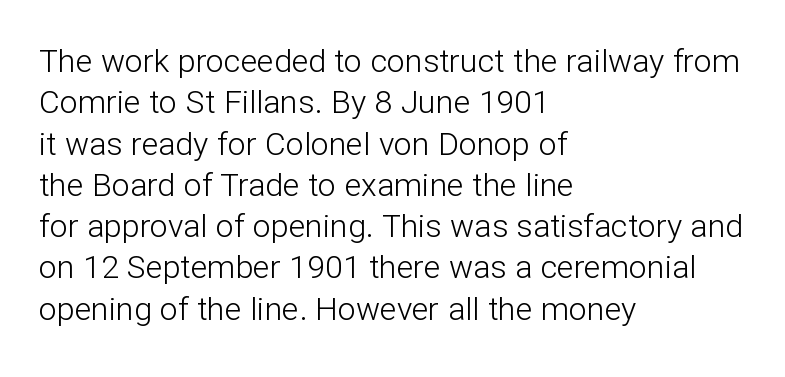
Q: Is the text bold? A: No.
Q: Is the text italic (slanted)? A: No, it is upright.
Q: Is the typeface a serif or a sans-serif typeface? A: Sans-serif.
Q: Is the text underlined? A: No.
Q: How is the paragraph aligned? A: Left-aligned.
Q: Is the spacing between letters normal or unusually wide? A: Normal.
Q: Is the spacing between lines tight, normal or loose? A: Normal.
Q: Width (condensed, normal, or wide)? A: Normal.
Q: Stroke contrast? A: Low.
Q: x-height? A: Medium.
Q: Monospaced? A: No.
